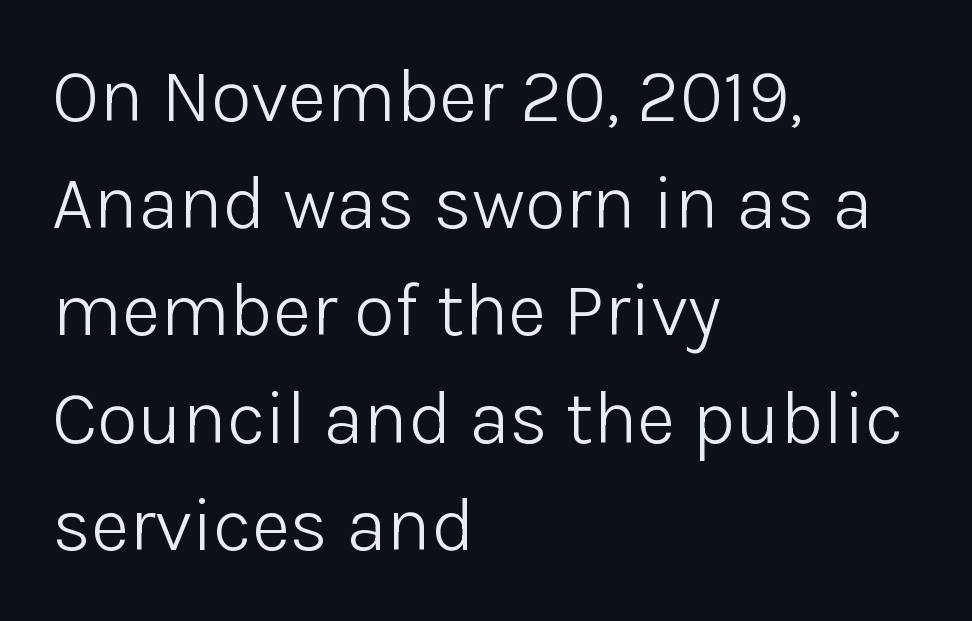
{"serif": "no", "italic": "no", "bold": "no", "weight": "light", "width": "normal", "stroke_contrast": "low", "x_height": "medium", "monospaced": "no", "underline": "no", "align": "left", "line_spacing": "normal", "line_spacing_ratio": 1.43, "letter_spacing": "normal", "letter_spacing_em": 0.0, "glyph_px": 75}
